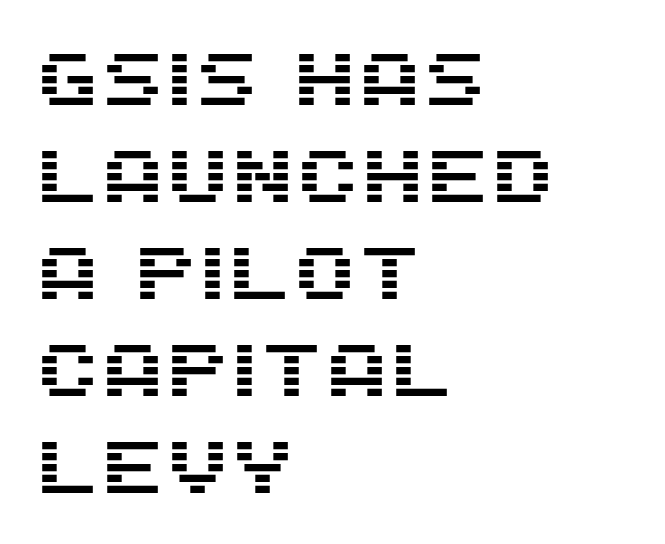
{"serif": "no", "italic": "no", "width": "normal", "stroke_contrast": "medium", "x_height": "large", "monospaced": "no", "underline": "no", "align": "left", "line_spacing": "normal", "line_spacing_ratio": 1.31, "letter_spacing": "normal", "letter_spacing_em": 0.0, "glyph_px": 74}
